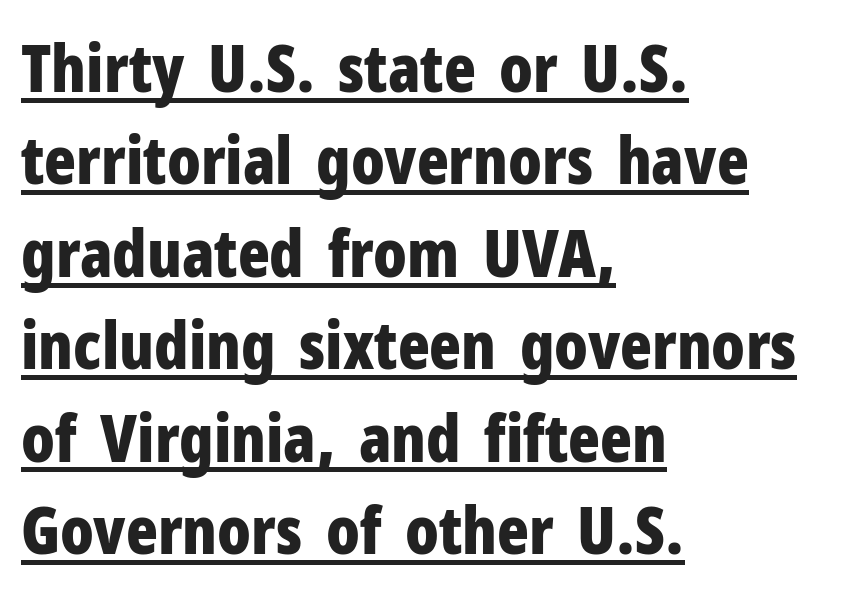
The image shows 66 px bold, condensed sans-serif type, upright; set left-aligned, normal line spacing (1.4x), normal letter spacing, underlined; low stroke contrast and a medium x-height.
